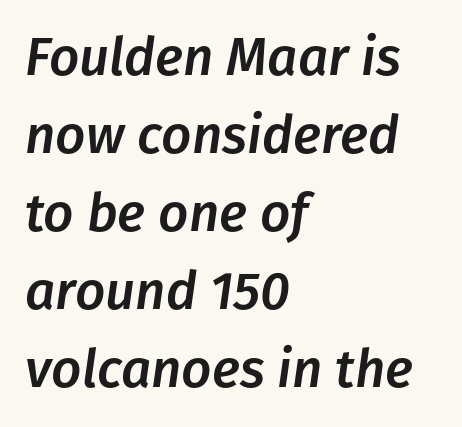
The font's italic variant was chosen for this text. Is there much room between lines? A standard amount, neither cramped nor airy. Observe the ordinary spacing: letters are neighbours, not strangers. The ragged edge is on the right, which tells us the setting is flush left.
